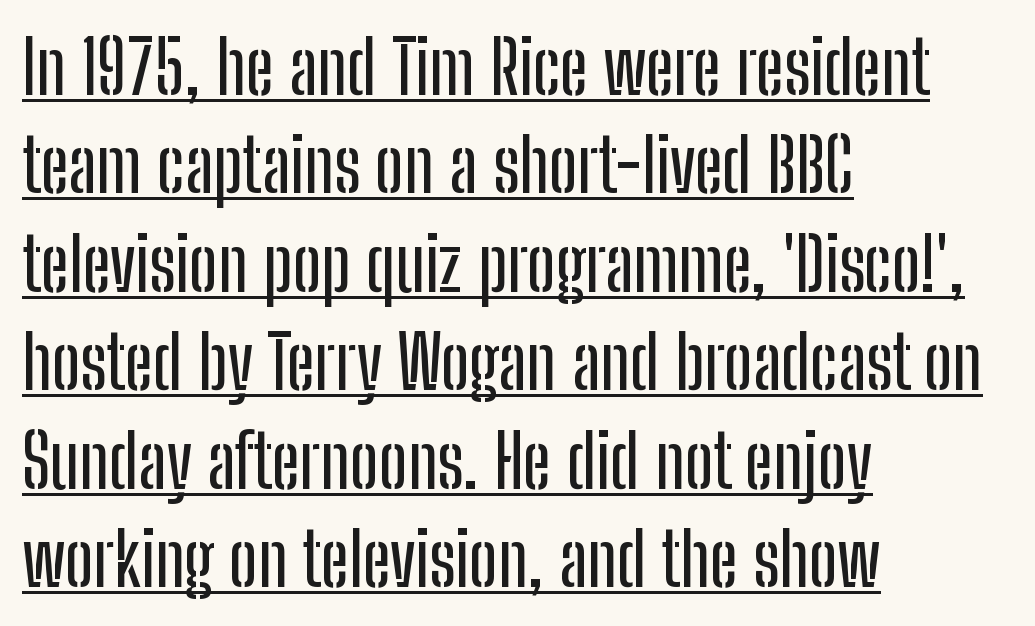
Q: Is the text italic (slanted)? A: No, it is upright.
Q: Is the typeface a serif or a sans-serif typeface? A: Sans-serif.
Q: Is the text underlined? A: Yes.
Q: How is the paragraph aligned? A: Left-aligned.
Q: Is the spacing between letters normal or unusually wide? A: Normal.
Q: Is the spacing between lines tight, normal or loose? A: Normal.
Q: Width (condensed, normal, or wide)? A: Condensed.
Q: Stroke contrast? A: Low.
Q: x-height? A: Medium.
Q: Monospaced? A: No.
